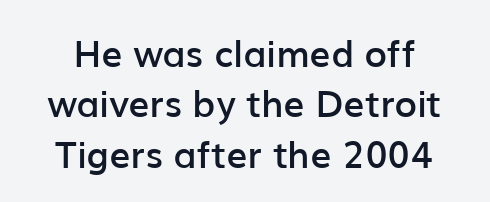
{"serif": "no", "italic": "no", "bold": "semi", "weight": "semibold", "width": "normal", "stroke_contrast": "low", "x_height": "medium", "monospaced": "no", "underline": "no", "align": "center", "line_spacing": "normal", "line_spacing_ratio": 1.36, "letter_spacing": "normal", "letter_spacing_em": 0.0, "glyph_px": 37}
